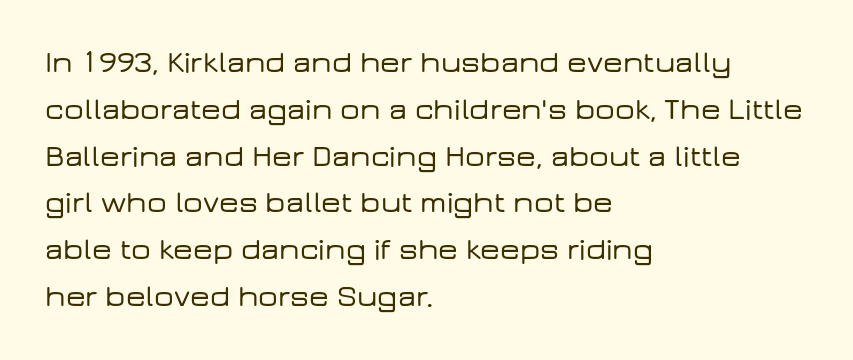
The image shows 31 px wide sans-serif type, upright; set left-aligned, normal line spacing (1.51x), normal letter spacing, not underlined; low stroke contrast and a medium x-height.
